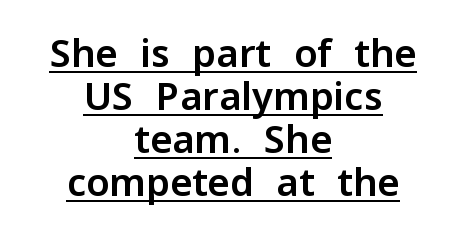
Leading is clearly below the norm, producing a dense column. If you folded the block vertically in half, each line would mirror itself in length. Nothing sits at the stroke ends, so this counts as sans-serif. Here the designer chose a conventional face with non-uniform glyph widths. Here the glyphs are tracked normally, forming tight word shapes.
